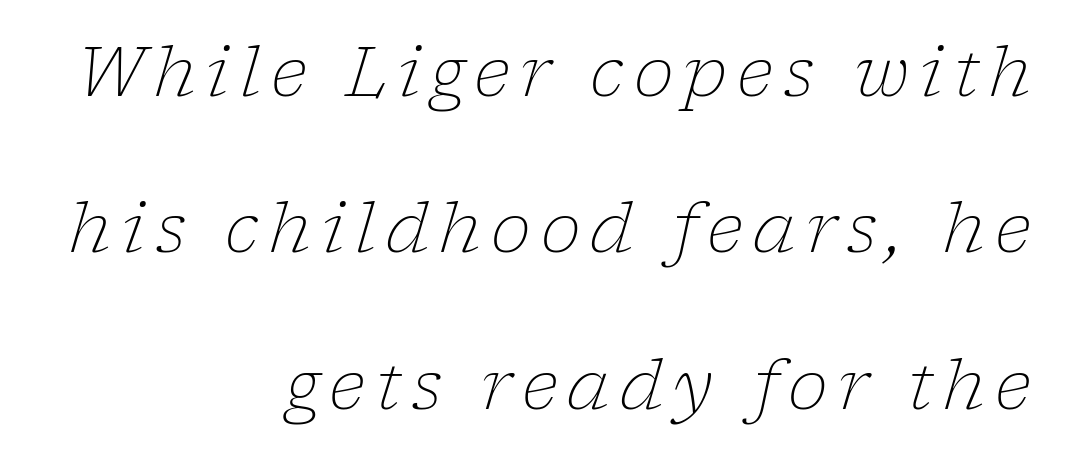
Q: Is the text bold? A: No.
Q: Is the text italic (slanted)? A: Yes, it leans right by about 17 degrees.
Q: Is the typeface a serif or a sans-serif typeface? A: Serif.
Q: Is the text underlined? A: No.
Q: How is the paragraph aligned? A: Right-aligned.
Q: Is the spacing between lines tight, normal or loose? A: Loose.
Q: Width (condensed, normal, or wide)? A: Normal.
Q: Stroke contrast? A: Low.
Q: x-height? A: Medium.
Q: Monospaced? A: No.
